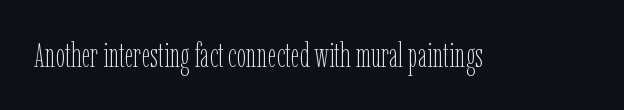
The image shows 34 px thin, condensed type, upright; set normal letter spacing, not underlined; low stroke contrast and a medium x-height.
